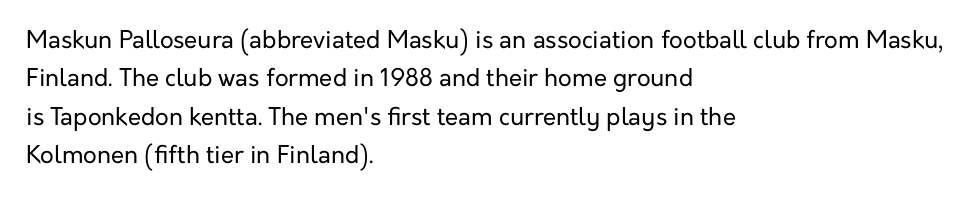
Plain, unruled lines of type. No heavy texture on the line: the type isn't bold. Look at the tracking — it's just the regular setting, nothing added. The axis of the letterforms is exactly vertical. The rows are spaced the way most documents space them.
